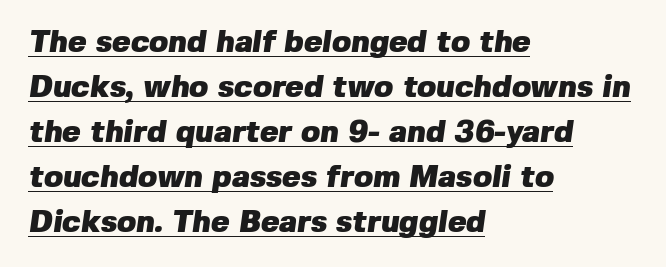
The image shows 31 px heavy sans-serif type; set left-aligned, normal line spacing (1.45x), normal letter spacing, underlined; low stroke contrast and a medium x-height.
